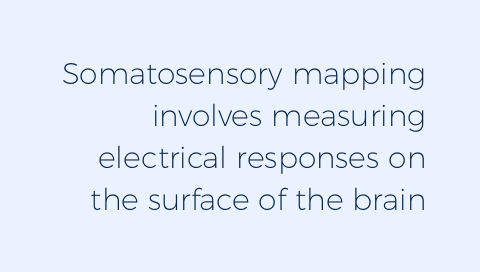
The image shows 30 px light sans-serif type, upright; set right-aligned, normal line spacing (1.4x), normal letter spacing, not underlined; low stroke contrast and a medium x-height.
